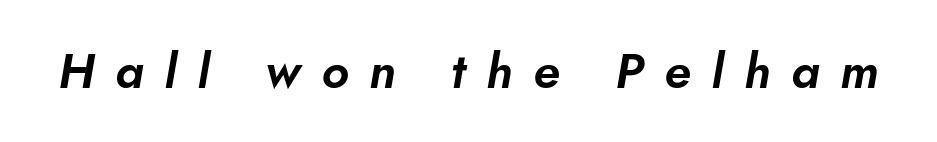
Loose tracking; the words dissolve into strings of separated letters. The space directly below the letters is spotless. Do the characters align in a grid? No, the font is proportional. No feet cap the strokes, marking this as sans-serif type.
